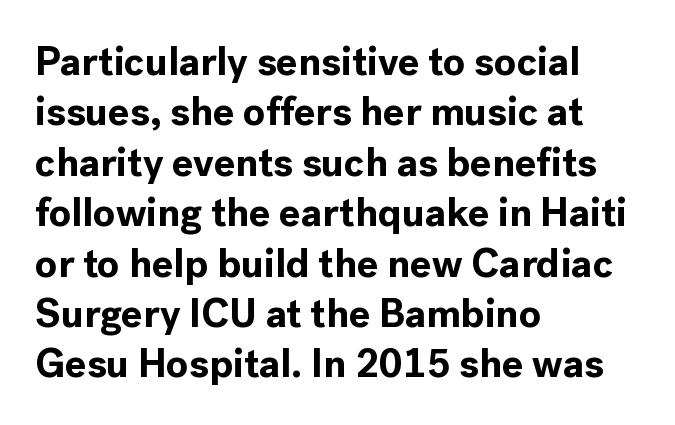
{"serif": "no", "italic": "no", "bold": "yes", "weight": "bold", "width": "normal", "x_height": "medium", "monospaced": "no", "underline": "no", "align": "left", "line_spacing": "normal", "line_spacing_ratio": 1.26, "letter_spacing": "normal", "letter_spacing_em": 0.0, "glyph_px": 40}
